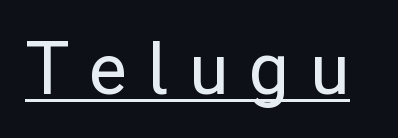
Nope, no serifs anywhere on these letters. The letters advance in unequal steps, a hallmark of proportional type. The line texture is sparse and dotted thanks to wide tracking. The rendering uses the underline text-decoration. These lines were composed using upright roman letters.
